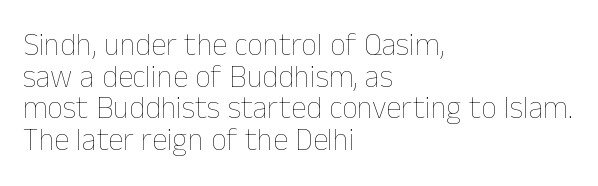
{"italic": "no", "bold": "no", "weight": "thin", "width": "normal", "stroke_contrast": "low", "x_height": "medium", "monospaced": "no", "underline": "no", "align": "left", "line_spacing": "tight", "line_spacing_ratio": 1.02, "letter_spacing": "normal", "letter_spacing_em": 0.0, "glyph_px": 31}
